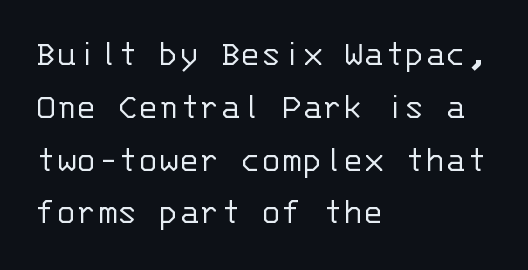
{"serif": "no", "italic": "no", "bold": "no", "weight": "light", "width": "normal", "stroke_contrast": "low", "x_height": "large", "monospaced": "yes", "underline": "no", "align": "left", "line_spacing": "normal", "line_spacing_ratio": 1.39, "letter_spacing": "normal", "letter_spacing_em": 0.0, "glyph_px": 38}
